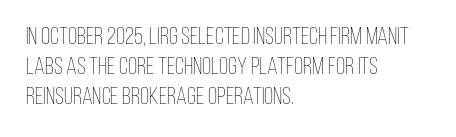
The weight would be labelled regular, book, light, or lighter still. Every stem runs plumb, perpendicular to the baseline. Descender tails drop into unmarked territory. One glance says typical: line gaps are just what's usual.
